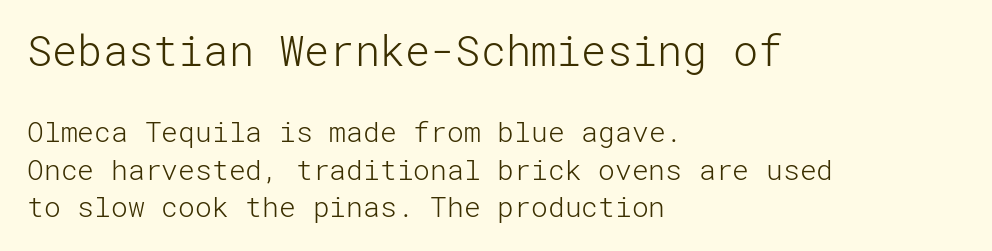
{"serif": "no", "italic": "no", "bold": "no", "weight": "light", "width": "normal", "stroke_contrast": "low", "x_height": "medium", "underline": "no", "align": "left", "line_spacing": "normal", "line_spacing_ratio": 1.33, "letter_spacing": "normal", "letter_spacing_em": 0.0, "larger_block": "first", "size_ratio": 1.5, "glyph_px": 42}
